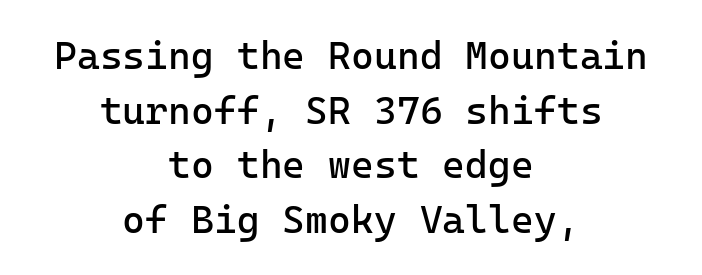
Q: Is the text bold? A: No.
Q: Is the text italic (slanted)? A: No, it is upright.
Q: Is the typeface a serif or a sans-serif typeface? A: Sans-serif.
Q: Is the text underlined? A: No.
Q: How is the paragraph aligned? A: Centered.
Q: Is the spacing between letters normal or unusually wide? A: Normal.
Q: Is the spacing between lines tight, normal or loose? A: Normal.
Q: Width (condensed, normal, or wide)? A: Normal.
Q: Stroke contrast? A: Low.
Q: x-height? A: Medium.
